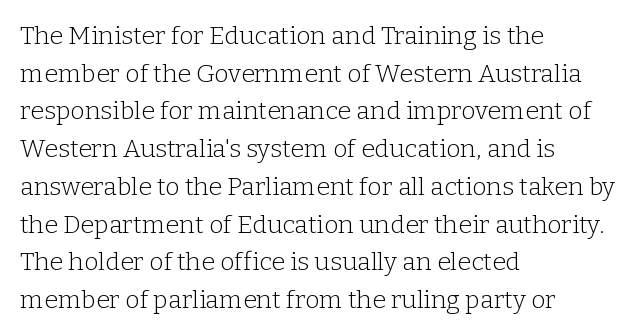
Q: Is the text bold? A: No.
Q: Is the text italic (slanted)? A: No, it is upright.
Q: Is the text underlined? A: No.
Q: How is the paragraph aligned? A: Left-aligned.
Q: Is the spacing between letters normal or unusually wide? A: Normal.
Q: Is the spacing between lines tight, normal or loose? A: Normal.
